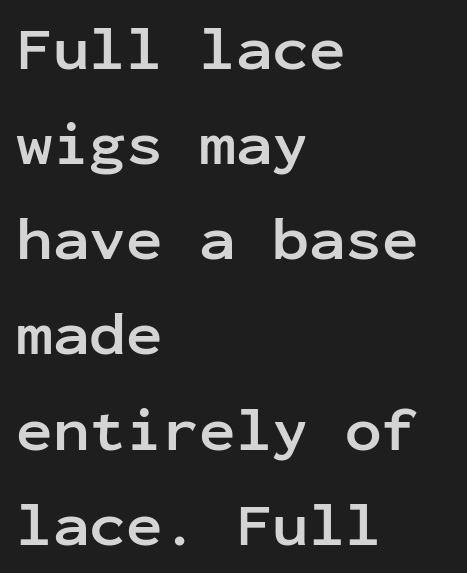
Q: Is the text bold? A: Yes.
Q: Is the text italic (slanted)? A: No, it is upright.
Q: Is the typeface a serif or a sans-serif typeface? A: Sans-serif.
Q: Is the text underlined? A: No.
Q: How is the paragraph aligned? A: Left-aligned.
Q: Is the spacing between letters normal or unusually wide? A: Normal.
Q: Is the spacing between lines tight, normal or loose? A: Normal.
Q: Width (condensed, normal, or wide)? A: Normal.
Q: Stroke contrast? A: Low.
Q: x-height? A: Medium.
Q: Monospaced? A: Yes.
